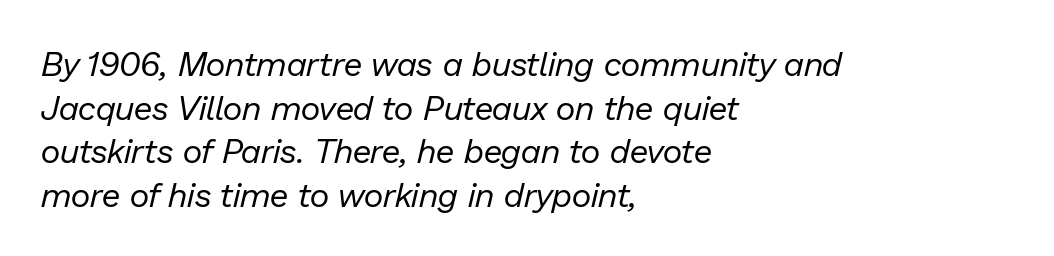
Q: Is the text bold? A: No.
Q: Is the text italic (slanted)? A: Yes, it leans right by about 13 degrees.
Q: Is the text underlined? A: No.
Q: How is the paragraph aligned? A: Left-aligned.
Q: Is the spacing between letters normal or unusually wide? A: Normal.
Q: Is the spacing between lines tight, normal or loose? A: Normal.
Q: Width (condensed, normal, or wide)? A: Normal.
Q: Stroke contrast? A: Low.
Q: x-height? A: Medium.
Q: Monospaced? A: No.
